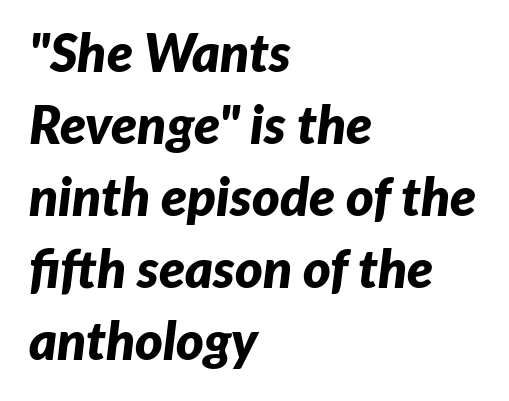
The passage is arranged the way most books set body copy — flush left. Style check: oblique. Summary of vertical rhythm: regular, with standard interline spacing. The tracking reads as untouched default to a designer's eye.
